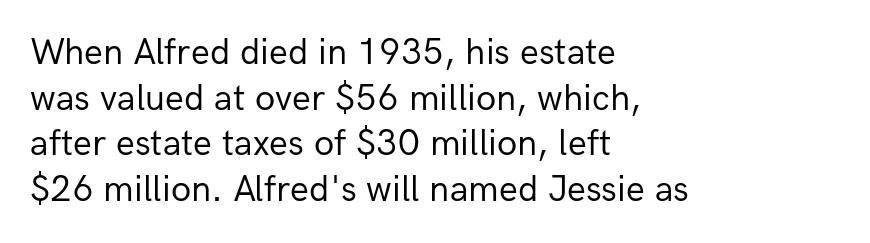
Ordinary non-slanted type is in use. These lines are rendered in a variable-pitch font. Glyph-to-glyph distance matches everyday printed text. The string is rendered with underlining switched off. The font is comparable to plain body text, perhaps lighter. The setting favours the left margin, as ordinary paragraphs usually do.
